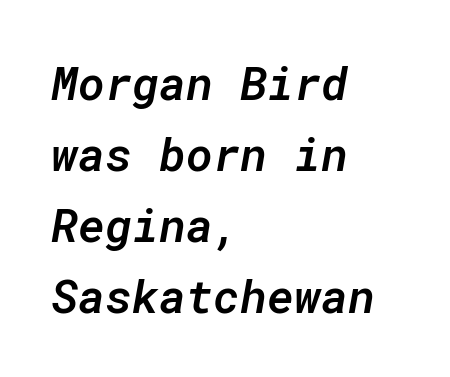
The letters sit at their default tracking, neither squeezed nor spread. These lines are rendered in a fixed-pitch font. If you drew a ruler down the left edge, every line would touch it. Quick note: italic. Nobody drew a line under any word here.
